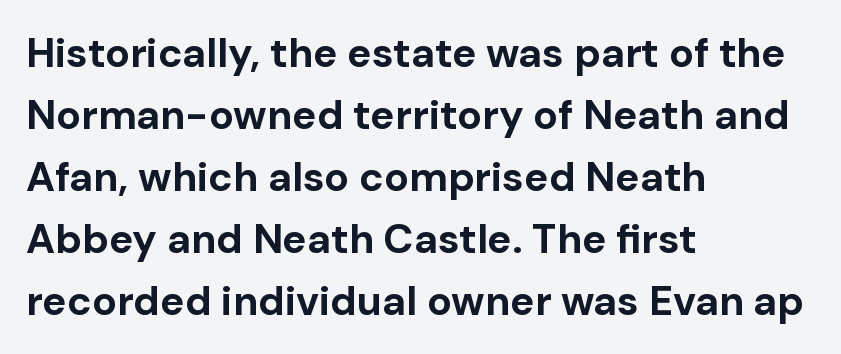
Q: Is the text bold? A: Yes.
Q: Is the text italic (slanted)? A: No, it is upright.
Q: Is the typeface a serif or a sans-serif typeface? A: Sans-serif.
Q: Is the text underlined? A: No.
Q: How is the paragraph aligned? A: Left-aligned.
Q: Is the spacing between letters normal or unusually wide? A: Normal.
Q: Is the spacing between lines tight, normal or loose? A: Normal.
Q: Width (condensed, normal, or wide)? A: Normal.
Q: Stroke contrast? A: Low.
Q: x-height? A: Medium.
Q: Monospaced? A: No.
